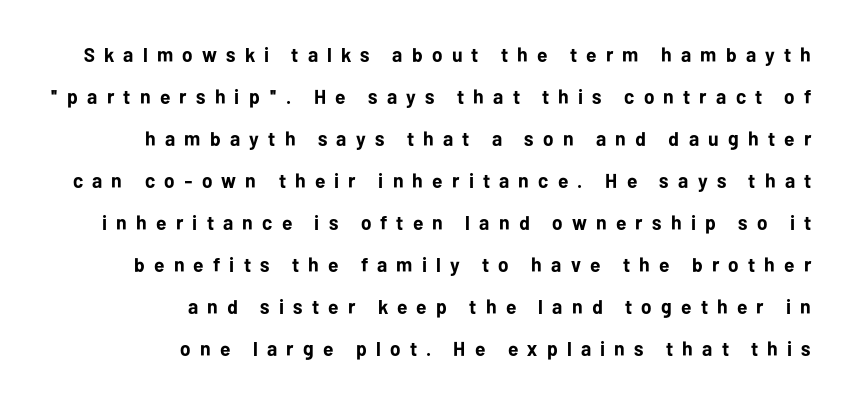
Descender tails drop into unmarked territory. The tracking reads as deliberately expanded to a designer's eye. One-word summary of the alignment: right. Designer's note — italics off, roman on. The characters look thick and weighty, a clear bold. The line-height multiplier appears high, well above default.
